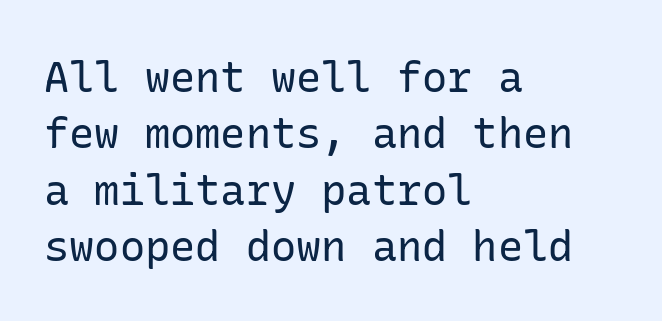
{"serif": "no", "italic": "no", "bold": "no", "weight": "regular", "width": "normal", "stroke_contrast": "low", "x_height": "medium", "underline": "no", "align": "left", "line_spacing": "normal", "line_spacing_ratio": 1.34, "letter_spacing": "normal", "letter_spacing_em": 0.0, "glyph_px": 42}
